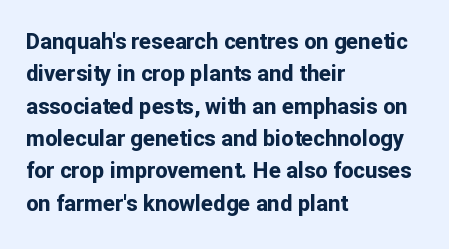
Q: Is the text bold? A: Yes.
Q: Is the text italic (slanted)? A: No, it is upright.
Q: Is the text underlined? A: No.
Q: How is the paragraph aligned? A: Left-aligned.
Q: Is the spacing between letters normal or unusually wide? A: Normal.
Q: Is the spacing between lines tight, normal or loose? A: Normal.
